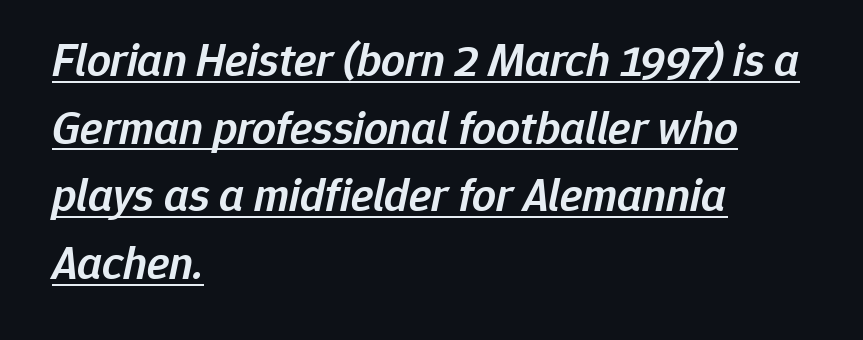
{"italic": "yes", "lean": "right", "slant_degrees": 12, "bold": "semi", "weight": "semibold", "width": "normal", "stroke_contrast": "low", "x_height": "medium", "monospaced": "no", "underline": "yes", "align": "left", "line_spacing": "normal", "line_spacing_ratio": 1.44, "letter_spacing": "normal", "letter_spacing_em": 0.0, "glyph_px": 47}
